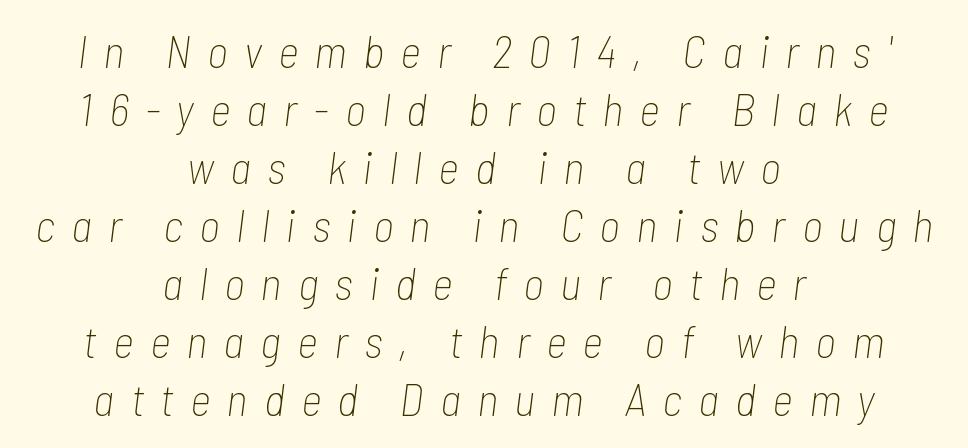
{"italic": "yes", "lean": "right", "slant_degrees": 7, "bold": "no", "weight": "thin", "width": "condensed", "stroke_contrast": "low", "x_height": "medium", "monospaced": "no", "underline": "no", "align": "center", "line_spacing": "normal", "line_spacing_ratio": 1.26, "letter_spacing": "wide", "letter_spacing_em": 0.35, "glyph_px": 46}
